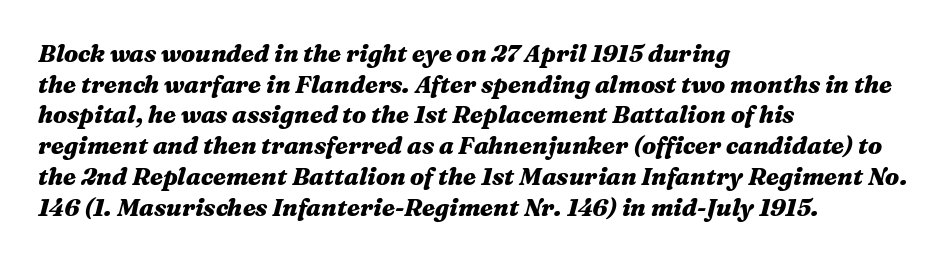
{"italic": "yes", "lean": "right", "slant_degrees": 16, "bold": "yes", "underline": "no", "align": "left", "line_spacing": "normal", "line_spacing_ratio": 1.28, "letter_spacing": "normal", "letter_spacing_em": 0.0, "glyph_px": 24}
